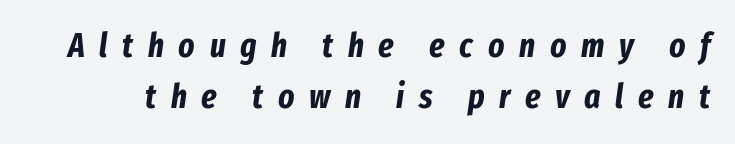
The image shows 34 px bold, condensed type, italic (leaning right); set normal line spacing (1.51x), unusually wide letter spacing (+0.43 em), not underlined; low stroke contrast and a medium x-height.
